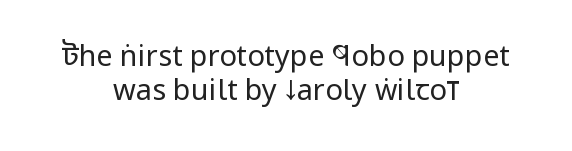
Q: Is the text bold? A: No.
Q: Is the text italic (slanted)? A: No, it is upright.
Q: Is the typeface a serif or a sans-serif typeface? A: Sans-serif.
Q: Is the text underlined? A: No.
Q: How is the paragraph aligned? A: Centered.
Q: Is the spacing between letters normal or unusually wide? A: Normal.
Q: Width (condensed, normal, or wide)? A: Condensed.
Q: Stroke contrast? A: Low.
Q: x-height? A: Large.
Q: Monospaced? A: No.
